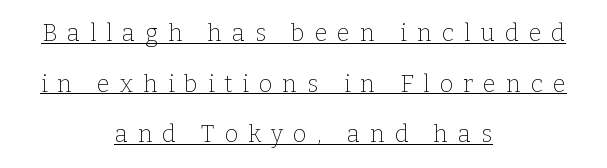
Q: Is the text bold? A: No.
Q: Is the text italic (slanted)? A: No, it is upright.
Q: Is the text underlined? A: Yes.
Q: How is the paragraph aligned? A: Centered.
Q: Is the spacing between letters normal or unusually wide? A: Unusually wide.
Q: Is the spacing between lines tight, normal or loose? A: Loose.
